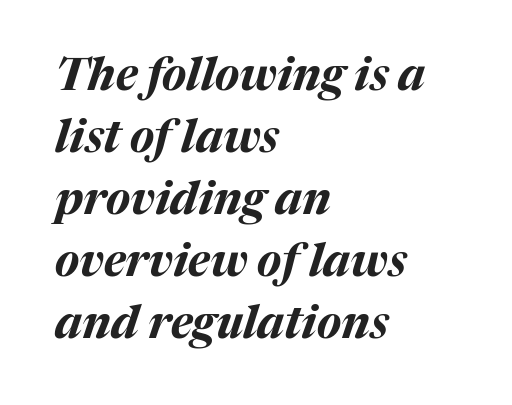
{"italic": "yes", "lean": "right", "slant_degrees": 17, "bold": "yes", "weight": "bold", "width": "normal", "stroke_contrast": "medium", "x_height": "medium", "monospaced": "no", "underline": "no", "align": "left", "line_spacing": "normal", "line_spacing_ratio": 1.38, "letter_spacing": "normal", "letter_spacing_em": 0.0, "glyph_px": 45}
